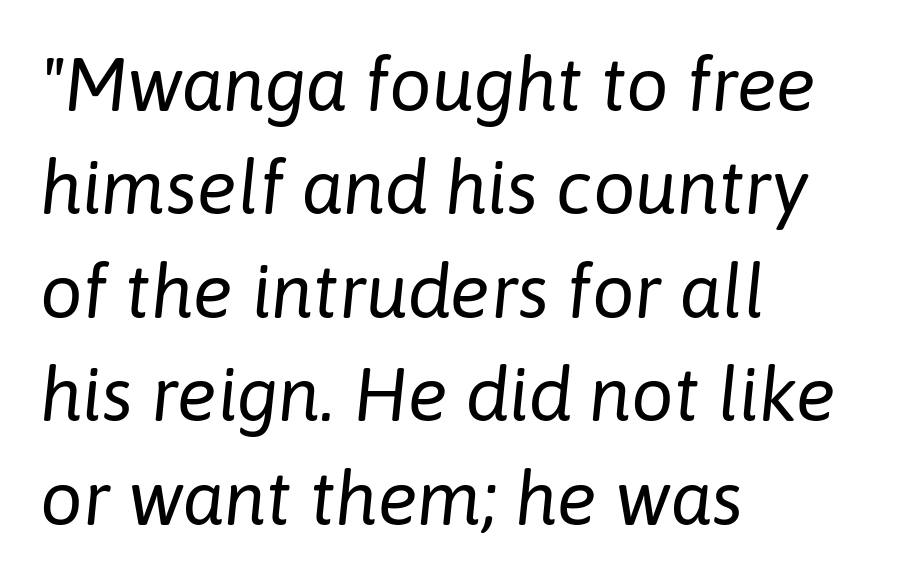
The image shows 75 px regular-weight type, italic (leaning right); set left-aligned, normal line spacing (1.38x), normal letter spacing, not underlined; low stroke contrast and a medium x-height.
